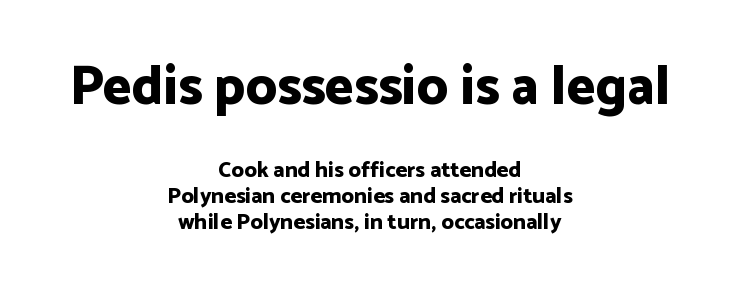
These two chunks differ in scale, with the top chunk taking the larger measure. Posture: vertical. Nothing unusual about the tracking: characters are spaced as the font intends. The strokes are fattened all the way to bold. Nothing sits at the stroke ends, so this counts as sans-serif.
